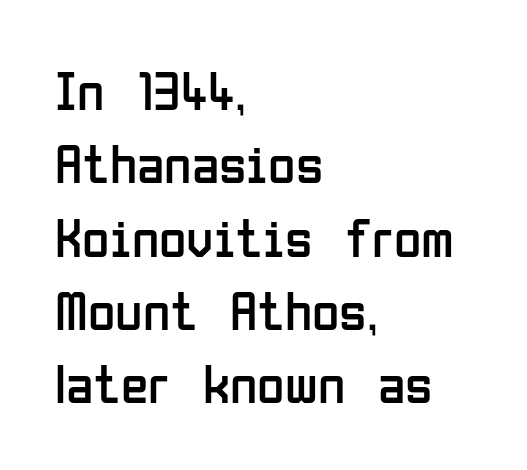
The image shows 56 px regular-weight, condensed sans-serif type, upright; set left-aligned, normal line spacing (1.31x), normal letter spacing, not underlined; low stroke contrast and a medium x-height.
